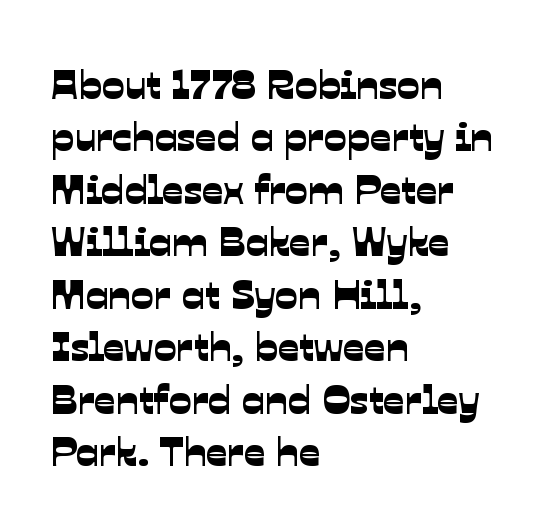
The image shows 42 px sans-serif type; set left-aligned, normal line spacing (1.25x), normal letter spacing, not underlined; low stroke contrast and a medium x-height.
